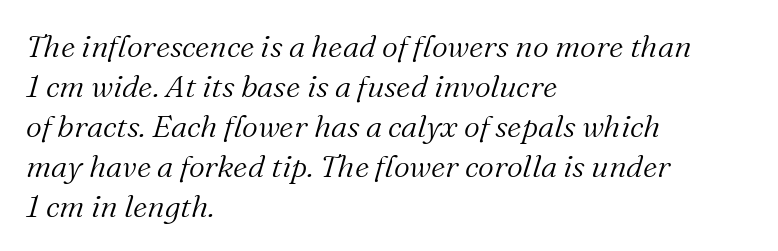
Q: Is the text bold? A: No.
Q: Is the text italic (slanted)? A: Yes, it leans right by about 16 degrees.
Q: Is the typeface a serif or a sans-serif typeface? A: Serif.
Q: Is the text underlined? A: No.
Q: How is the paragraph aligned? A: Left-aligned.
Q: Is the spacing between letters normal or unusually wide? A: Normal.
Q: Is the spacing between lines tight, normal or loose? A: Normal.
Q: Width (condensed, normal, or wide)? A: Normal.
Q: Stroke contrast? A: Medium.
Q: x-height? A: Medium.
Q: Monospaced? A: No.
